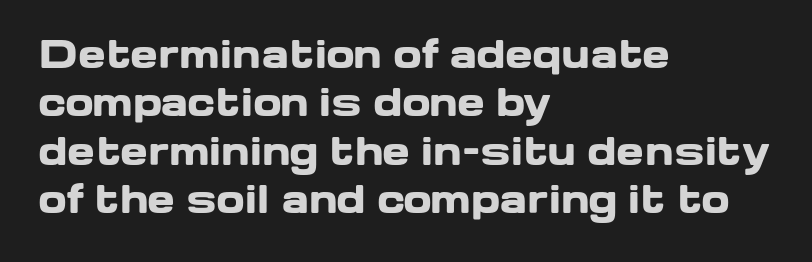
The image shows 37 px heavy, wide sans-serif type, upright; set left-aligned, normal line spacing (1.31x), normal letter spacing, not underlined; low stroke contrast and a medium x-height.
